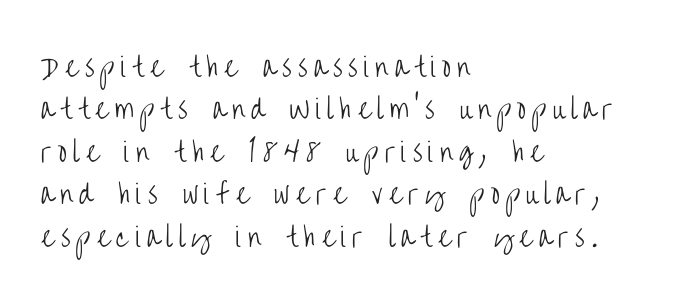
Q: Is the text bold? A: No.
Q: Is the text italic (slanted)? A: No, it is upright.
Q: Is the text underlined? A: No.
Q: How is the paragraph aligned? A: Left-aligned.
Q: Is the spacing between letters normal or unusually wide? A: Unusually wide.
Q: Is the spacing between lines tight, normal or loose? A: Normal.
